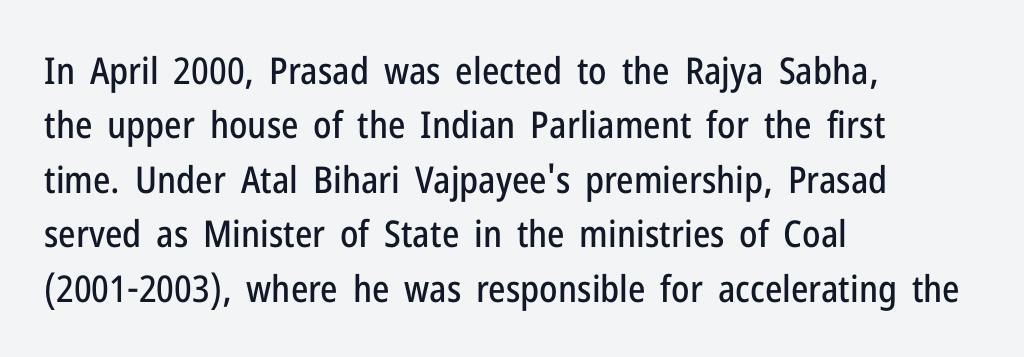
Q: Is the text italic (slanted)? A: No, it is upright.
Q: Is the typeface a serif or a sans-serif typeface? A: Sans-serif.
Q: Is the text underlined? A: No.
Q: How is the paragraph aligned? A: Left-aligned.
Q: Is the spacing between letters normal or unusually wide? A: Normal.
Q: Is the spacing between lines tight, normal or loose? A: Normal.
Q: Width (condensed, normal, or wide)? A: Condensed.
Q: Stroke contrast? A: Low.
Q: x-height? A: Medium.
Q: Monospaced? A: No.
